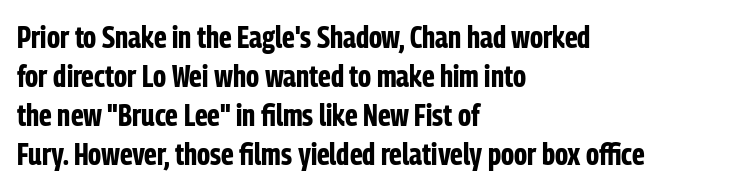
Q: Is the text bold? A: Yes.
Q: Is the text italic (slanted)? A: No, it is upright.
Q: Is the typeface a serif or a sans-serif typeface? A: Sans-serif.
Q: Is the text underlined? A: No.
Q: How is the paragraph aligned? A: Left-aligned.
Q: Is the spacing between letters normal or unusually wide? A: Normal.
Q: Is the spacing between lines tight, normal or loose? A: Normal.
Q: Width (condensed, normal, or wide)? A: Condensed.
Q: Stroke contrast? A: Low.
Q: x-height? A: Medium.
Q: Monospaced? A: No.
